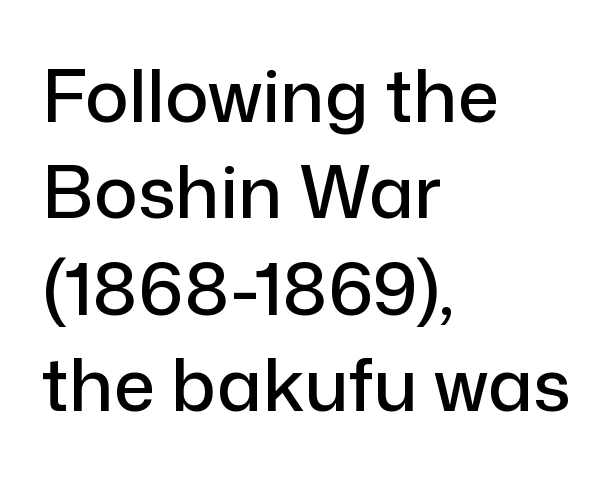
The image shows 73 px sans-serif type, upright; set left-aligned, normal line spacing (1.32x), normal letter spacing, not underlined; low stroke contrast and a medium x-height.
